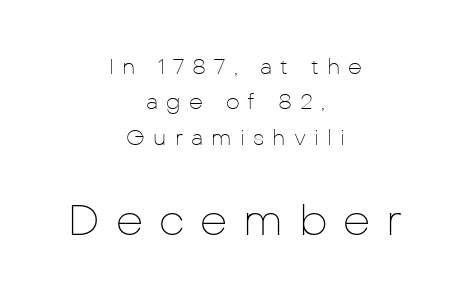
{"serif": "no", "italic": "no", "bold": "no", "weight": "thin", "width": "normal", "stroke_contrast": "low", "x_height": "medium", "monospaced": "no", "underline": "no", "align": "center", "line_spacing": "normal", "line_spacing_ratio": 1.61, "letter_spacing": "wide", "letter_spacing_em": 0.37, "larger_block": "second", "size_ratio": 1.95, "glyph_px": 43}
